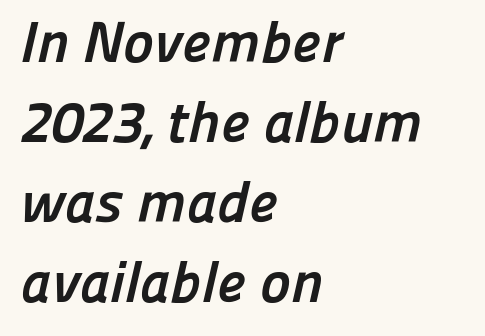
Q: Is the text bold? A: Yes.
Q: Is the typeface a serif or a sans-serif typeface? A: Sans-serif.
Q: Is the text underlined? A: No.
Q: How is the paragraph aligned? A: Left-aligned.
Q: Is the spacing between letters normal or unusually wide? A: Normal.
Q: Is the spacing between lines tight, normal or loose? A: Normal.
Q: Width (condensed, normal, or wide)? A: Normal.
Q: Stroke contrast? A: Low.
Q: x-height? A: Medium.
Q: Monospaced? A: No.
